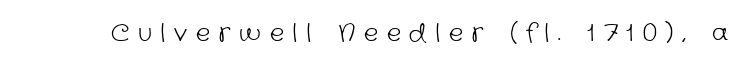
The image shows 24 px text type; set unusually wide letter spacing (+0.36 em), not underlined.
